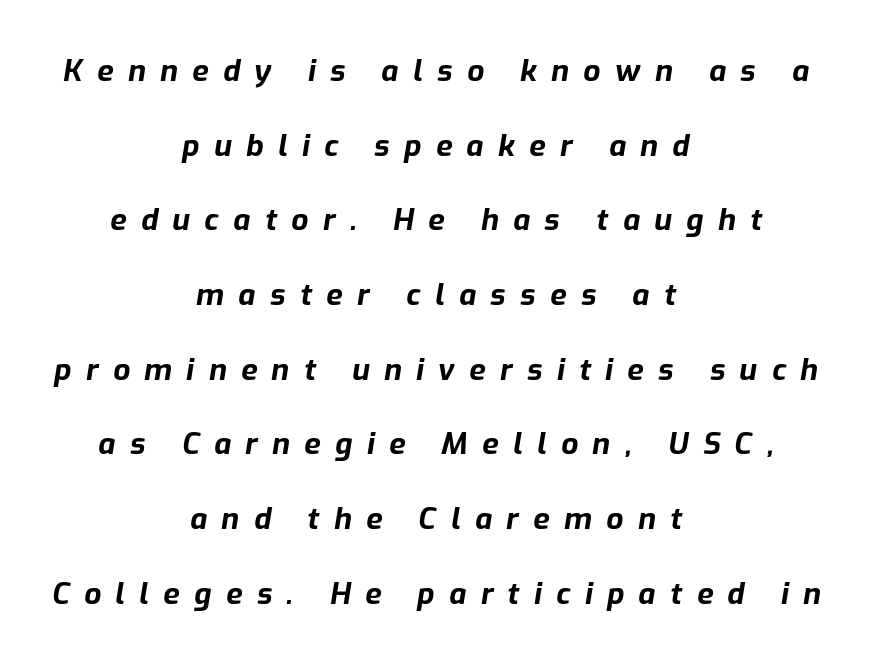
The image shows 30 px bold type, italic (leaning right); set centered, loose line spacing (2.49x), unusually wide letter spacing (+0.48 em), not underlined; low stroke contrast and a medium x-height.
